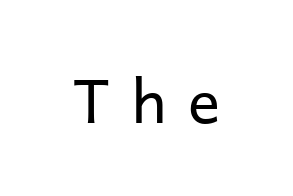
No italicization has been applied; the sample stays upright. A sans-serif font was chosen for this passage. Lines of text with bare space underneath. Here the designer chose a conventional face with non-uniform glyph widths. The horizontal fit of the characters is loose and conspicuously gappy.
